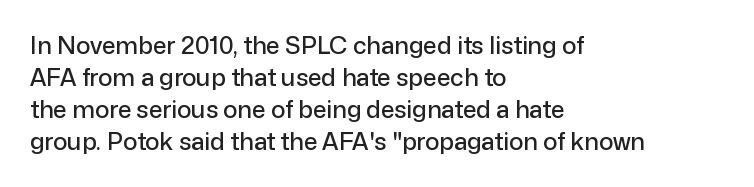
Just letters on the line, the space beneath them empty. Honestly, the row spacing looks completely unremarkable. No italicization has been applied; the sample stays upright. Teacher's note: observe the even left margin — that is flush-left alignment. Glyph-to-glyph distance matches everyday printed text.
